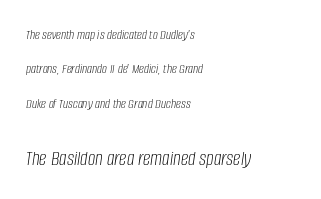
Q: Is the text bold? A: No.
Q: Is the text italic (slanted)? A: Yes, it leans right by about 8 degrees.
Q: Is the text underlined? A: No.
Q: How is the paragraph aligned? A: Left-aligned.
Q: Is the spacing between letters normal or unusually wide? A: Normal.
Q: Is the spacing between lines tight, normal or loose? A: Loose.
Q: Which block of text is set in a larger size, the first (top) or the second (bottom)? A: The second (bottom) one.
